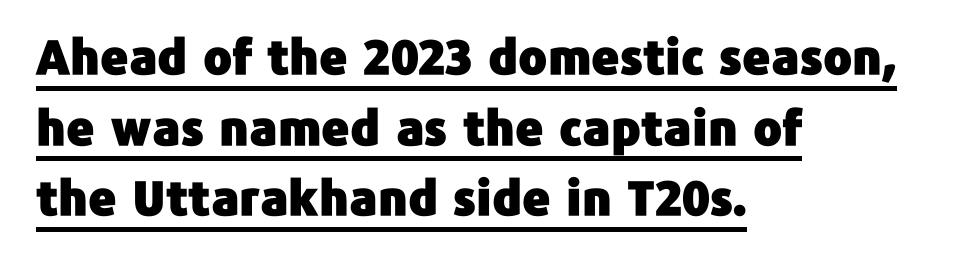
The image shows 48 px sans-serif type, upright; set left-aligned, normal line spacing (1.47x), normal letter spacing, underlined; low stroke contrast and a medium x-height.
